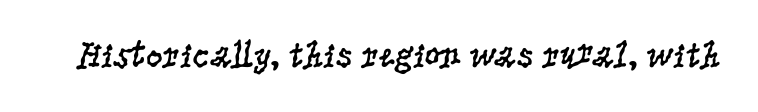
The image shows 37 px regular-weight, condensed serif type; set normal letter spacing, not underlined; low stroke contrast and a large x-height.
